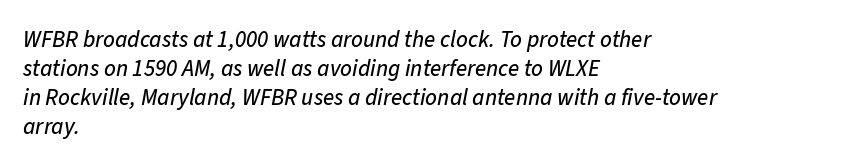
The image shows 23 px text type, italic (leaning right); set left-aligned, normal line spacing (1.26x), normal letter spacing, not underlined.
